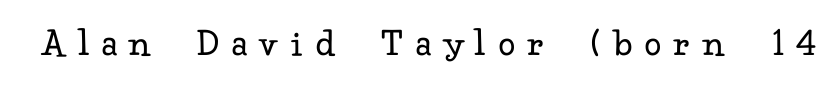
The image shows 41 px regular-weight serif type, upright; set unusually wide letter spacing (+0.33 em), not underlined; low stroke contrast and a small x-height.
